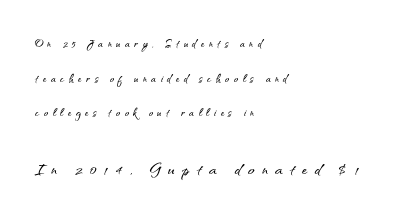
The image shows 22 px text type; set left-aligned, loose line spacing (2.47x), unusually wide letter spacing (+0.33 em), not underlined; the second (bottom) block is 1.57x larger.
